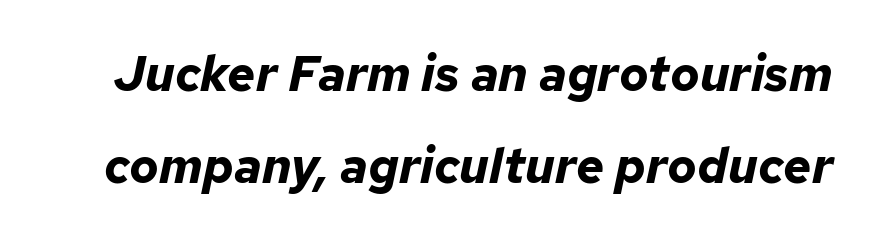
The image shows 49 px bold type, italic (leaning right); set line spacing 1.88x, normal letter spacing, not underlined; low stroke contrast and a medium x-height.
